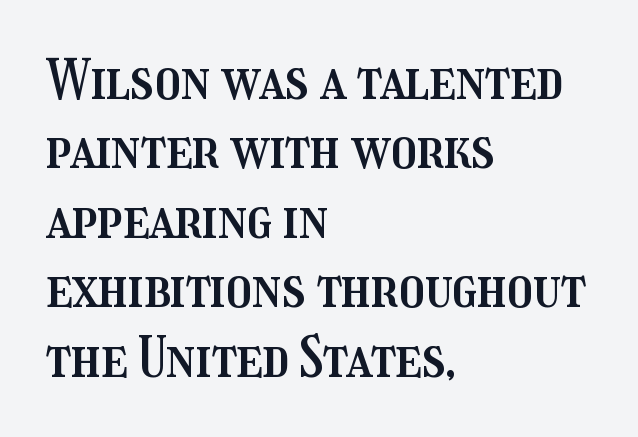
{"italic": "no", "width": "condensed", "stroke_contrast": "medium", "x_height": "medium", "monospaced": "no", "underline": "no", "align": "left", "line_spacing_ratio": 1.24, "letter_spacing": "normal", "letter_spacing_em": 0.0, "glyph_px": 56}
